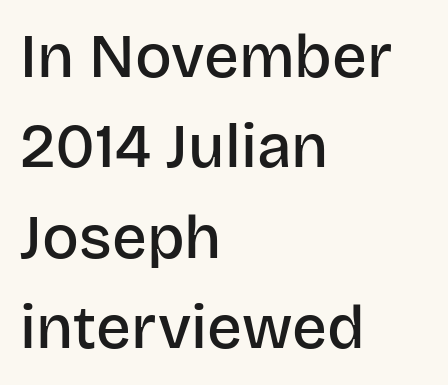
Q: Is the text bold? A: Semi-bold.
Q: Is the text italic (slanted)? A: No, it is upright.
Q: Is the typeface a serif or a sans-serif typeface? A: Sans-serif.
Q: Is the text underlined? A: No.
Q: How is the paragraph aligned? A: Left-aligned.
Q: Is the spacing between letters normal or unusually wide? A: Normal.
Q: Is the spacing between lines tight, normal or loose? A: Normal.
Q: Width (condensed, normal, or wide)? A: Normal.
Q: Stroke contrast? A: Low.
Q: x-height? A: Large.
Q: Monospaced? A: No.
